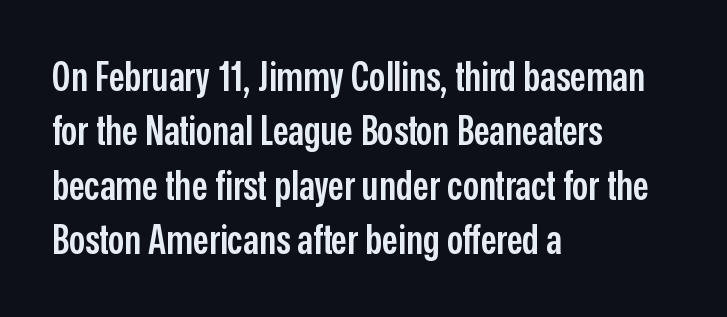
The image shows 40 px semibold, condensed sans-serif type, upright; set left-aligned, normal line spacing (1.36x), normal letter spacing, not underlined; low stroke contrast and a medium x-height.
